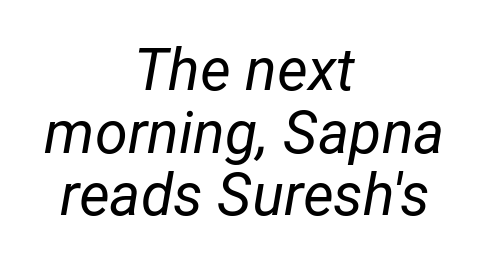
Q: Is the text bold? A: No.
Q: Is the text italic (slanted)? A: Yes, it leans right by about 12 degrees.
Q: Is the text underlined? A: No.
Q: How is the paragraph aligned? A: Centered.
Q: Is the spacing between letters normal or unusually wide? A: Normal.
Q: Is the spacing between lines tight, normal or loose? A: Tight.
Q: Width (condensed, normal, or wide)? A: Normal.
Q: Stroke contrast? A: Low.
Q: x-height? A: Medium.
Q: Monospaced? A: No.
